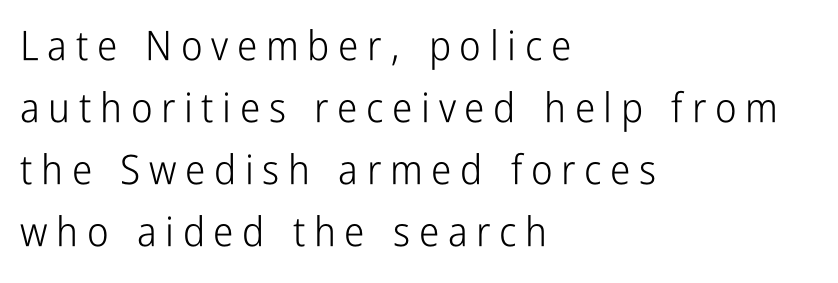
{"serif": "no", "italic": "no", "bold": "no", "weight": "light", "width": "condensed", "stroke_contrast": "low", "x_height": "medium", "monospaced": "no", "underline": "no", "align": "left", "line_spacing": "normal", "line_spacing_ratio": 1.51, "letter_spacing": "wide", "letter_spacing_em": 0.21, "glyph_px": 41}
